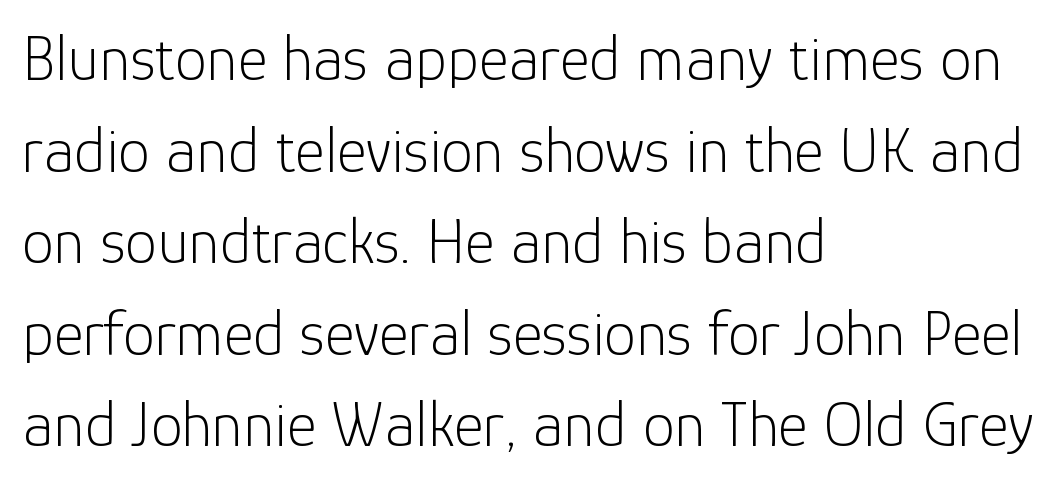
Q: Is the text bold? A: No.
Q: Is the text italic (slanted)? A: No, it is upright.
Q: Is the typeface a serif or a sans-serif typeface? A: Sans-serif.
Q: Is the text underlined? A: No.
Q: How is the paragraph aligned? A: Left-aligned.
Q: Is the spacing between letters normal or unusually wide? A: Normal.
Q: Is the spacing between lines tight, normal or loose? A: Normal.
Q: Width (condensed, normal, or wide)? A: Normal.
Q: Stroke contrast? A: Low.
Q: x-height? A: Medium.
Q: Monospaced? A: No.
